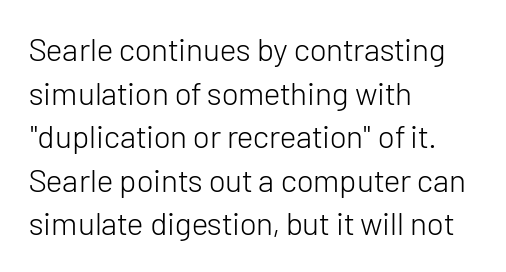
Looks like regular typesetting: each glyph gets only the width it needs. The lines in this sample share a left origin and differ only in where they stop. Is there much room between lines? A standard amount, neither cramped nor airy. Descender tails drop into unmarked territory. Nothing heavy about these letters — not bold at all.
